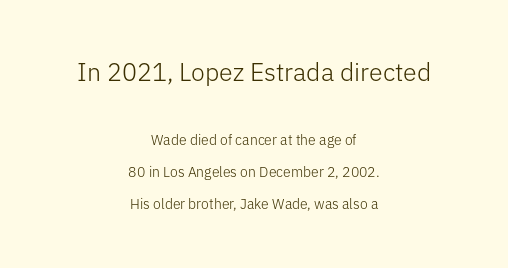
{"italic": "no", "bold": "no", "underline": "no", "align": "center", "line_spacing": "loose", "line_spacing_ratio": 2.26, "letter_spacing": "normal", "letter_spacing_em": 0.0, "larger_block": "first", "size_ratio": 1.79, "glyph_px": 25}
